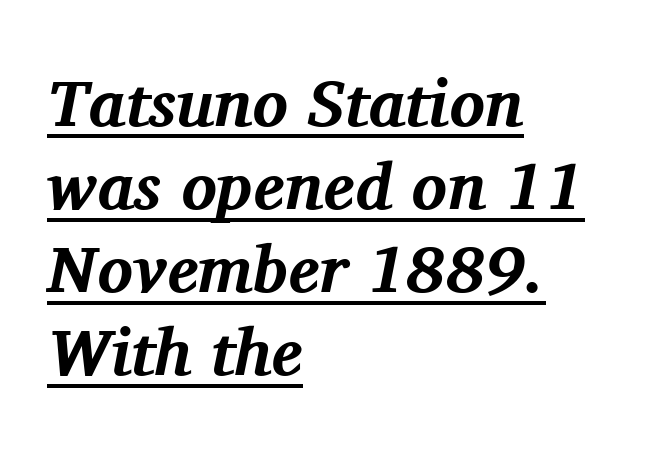
Q: Is the text bold? A: Yes.
Q: Is the text italic (slanted)? A: Yes, it leans right by about 11 degrees.
Q: Is the typeface a serif or a sans-serif typeface? A: Serif.
Q: Is the text underlined? A: Yes.
Q: How is the paragraph aligned? A: Left-aligned.
Q: Is the spacing between letters normal or unusually wide? A: Normal.
Q: Is the spacing between lines tight, normal or loose? A: Normal.
Q: Width (condensed, normal, or wide)? A: Normal.
Q: Stroke contrast? A: Medium.
Q: x-height? A: Medium.
Q: Monospaced? A: No.
